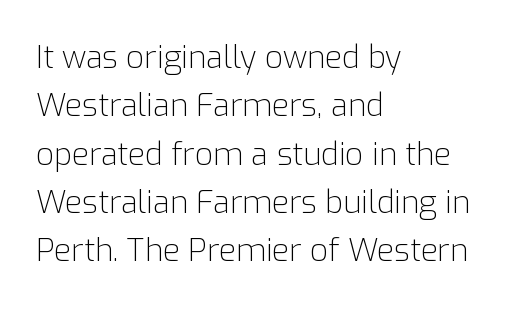
{"serif": "no", "italic": "no", "bold": "no", "weight": "light", "width": "normal", "stroke_contrast": "low", "x_height": "medium", "monospaced": "no", "underline": "no", "align": "left", "line_spacing": "normal", "line_spacing_ratio": 1.56, "letter_spacing": "normal", "letter_spacing_em": 0.0, "glyph_px": 31}
